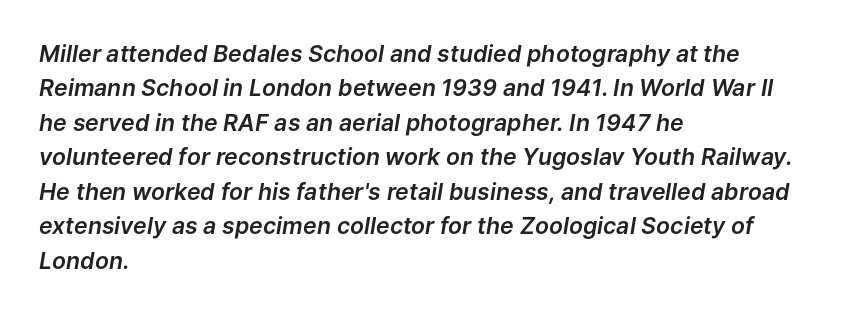
Q: Is the text italic (slanted)? A: Yes, it leans right by about 9 degrees.
Q: Is the text underlined? A: No.
Q: How is the paragraph aligned? A: Left-aligned.
Q: Is the spacing between letters normal or unusually wide? A: Normal.
Q: Is the spacing between lines tight, normal or loose? A: Normal.
